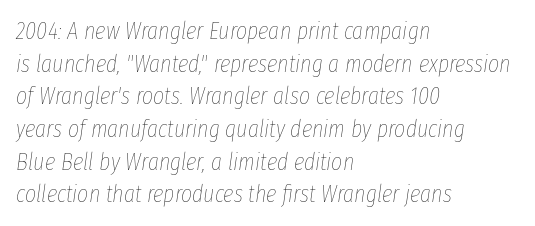
{"italic": "yes", "lean": "right", "slant_degrees": 8, "bold": "no", "underline": "no", "align": "left", "line_spacing": "normal", "line_spacing_ratio": 1.36, "letter_spacing": "normal", "letter_spacing_em": 0.0, "glyph_px": 24}
